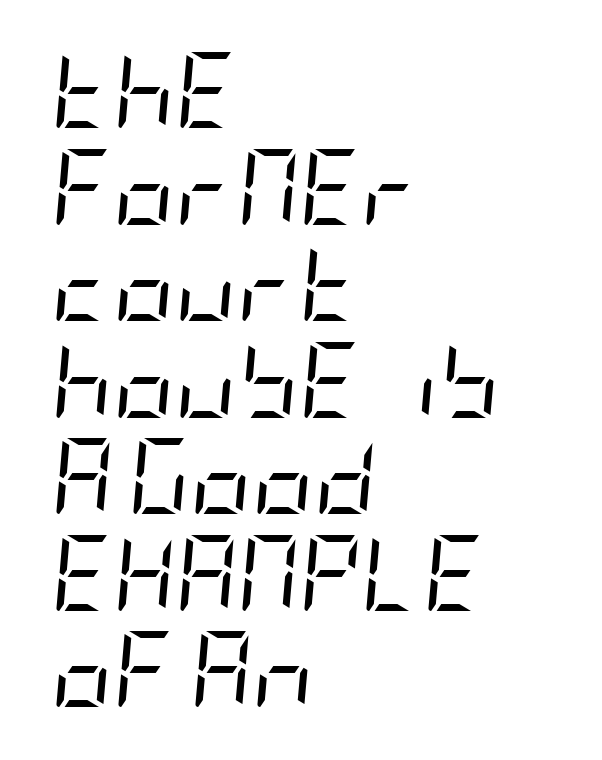
{"italic": "yes", "lean": "right", "slant_degrees": 5, "bold": "no", "weight": "regular", "width": "condensed", "stroke_contrast": "low", "x_height": "large", "underline": "no", "align": "left", "line_spacing": "normal", "line_spacing_ratio": 1.27, "letter_spacing": "normal", "letter_spacing_em": 0.0, "glyph_px": 76}
